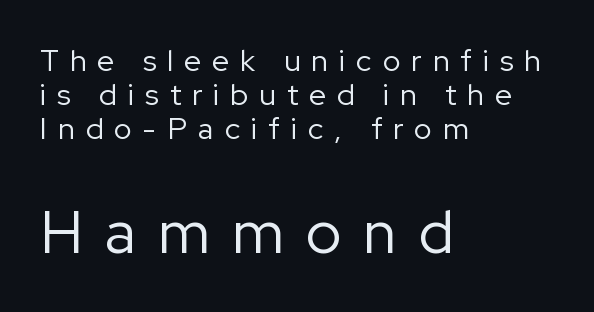
Q: Is the text bold? A: No.
Q: Is the text italic (slanted)? A: No, it is upright.
Q: Is the typeface a serif or a sans-serif typeface? A: Sans-serif.
Q: Is the text underlined? A: No.
Q: How is the paragraph aligned? A: Left-aligned.
Q: Is the spacing between letters normal or unusually wide? A: Unusually wide.
Q: Is the spacing between lines tight, normal or loose? A: Tight.
Q: Which block of text is set in a larger size, the first (top) or the second (bottom)? A: The second (bottom) one.
Q: Width (condensed, normal, or wide)? A: Normal.
Q: Stroke contrast? A: Low.
Q: x-height? A: Medium.
Q: Monospaced? A: No.
